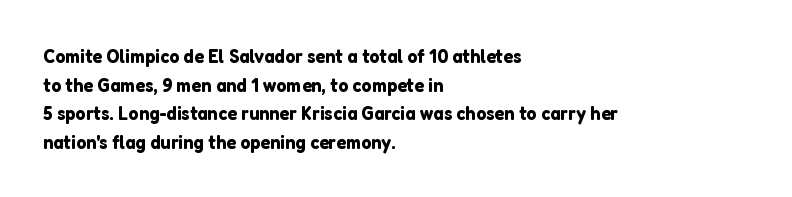
Every character sits straight up, as roman type does. The glyphs are unaccompanied by any horizontal stroke below them. Normally led — the rows are evenly, conventionally spaced. If you drew a ruler down the left edge, every line would touch it. The type is set solid horizontally, with unmodified tracking.
